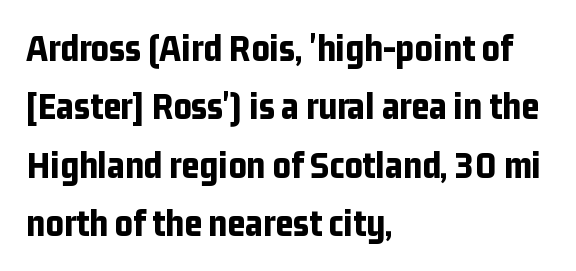
The lines in this sample share a left origin and differ only in where they stop. Leading matches the norm, producing a regular column. Strong, thick strokes mark this as bold type. Look at the tracking — it's just the regular setting, nothing added.
